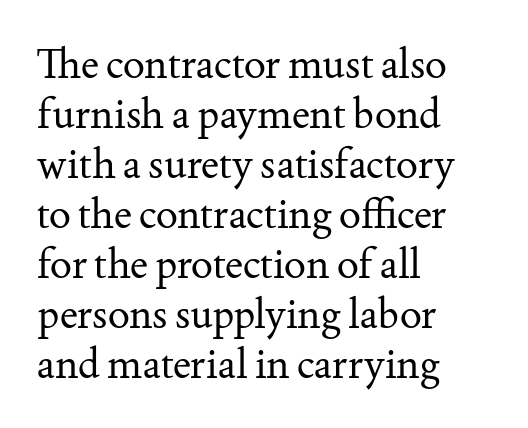
Q: Is the text bold? A: No.
Q: Is the text italic (slanted)? A: No, it is upright.
Q: Is the typeface a serif or a sans-serif typeface? A: Serif.
Q: Is the text underlined? A: No.
Q: How is the paragraph aligned? A: Left-aligned.
Q: Is the spacing between letters normal or unusually wide? A: Normal.
Q: Width (condensed, normal, or wide)? A: Normal.
Q: Stroke contrast? A: Medium.
Q: x-height? A: Small.
Q: Monospaced? A: No.
